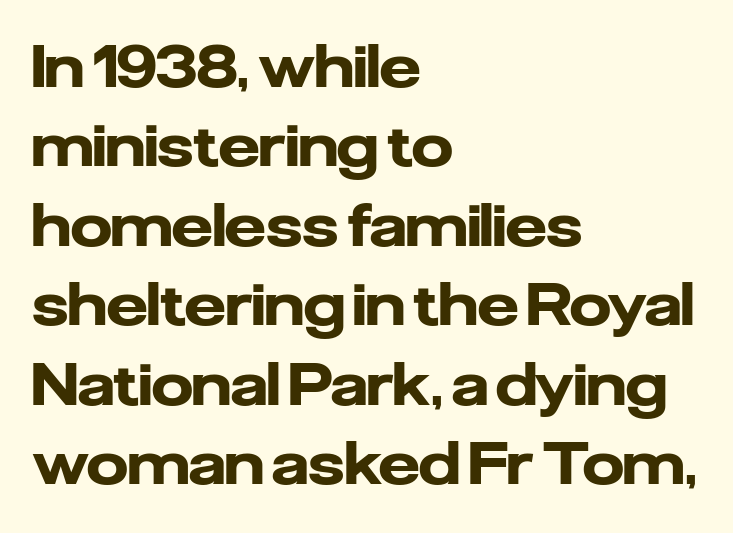
Q: Is the text bold? A: Yes.
Q: Is the text italic (slanted)? A: No, it is upright.
Q: Is the typeface a serif or a sans-serif typeface? A: Sans-serif.
Q: Is the text underlined? A: No.
Q: How is the paragraph aligned? A: Left-aligned.
Q: Is the spacing between letters normal or unusually wide? A: Normal.
Q: Is the spacing between lines tight, normal or loose? A: Normal.
Q: Width (condensed, normal, or wide)? A: Normal.
Q: Stroke contrast? A: Low.
Q: x-height? A: Medium.
Q: Monospaced? A: No.
